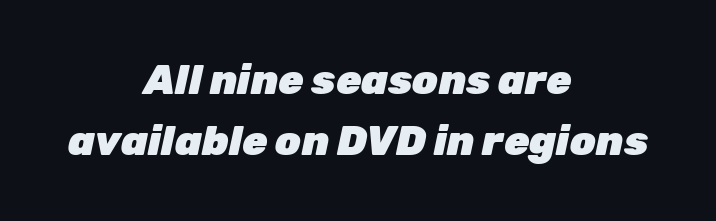
Q: Is the text bold? A: Yes.
Q: Is the text italic (slanted)? A: Yes, it leans right by about 12 degrees.
Q: Is the text underlined? A: No.
Q: How is the paragraph aligned? A: Centered.
Q: Is the spacing between letters normal or unusually wide? A: Normal.
Q: Is the spacing between lines tight, normal or loose? A: Normal.
Q: Width (condensed, normal, or wide)? A: Normal.
Q: Stroke contrast? A: Low.
Q: x-height? A: Medium.
Q: Monospaced? A: No.
